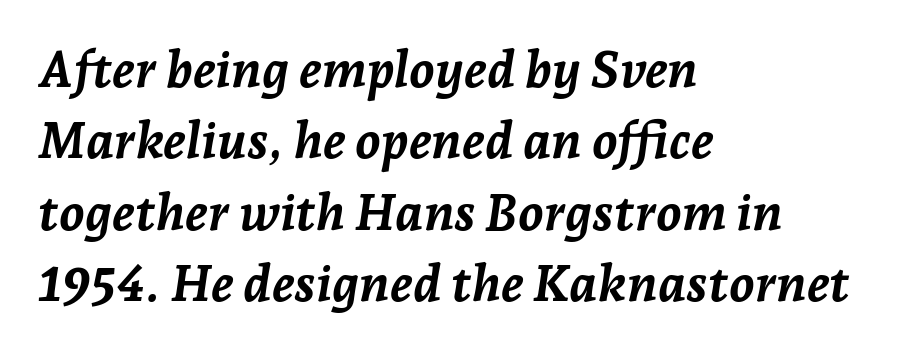
{"italic": "yes", "lean": "right", "slant_degrees": 7, "bold": "yes", "weight": "semibold", "width": "normal", "stroke_contrast": "low", "x_height": "medium", "monospaced": "no", "underline": "no", "align": "left", "line_spacing": "normal", "line_spacing_ratio": 1.4, "letter_spacing": "normal", "letter_spacing_em": 0.0, "glyph_px": 51}
